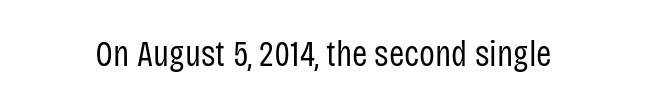
The image shows 37 px regular-weight, condensed sans-serif type, upright; set normal letter spacing, not underlined; low stroke contrast and a large x-height.
